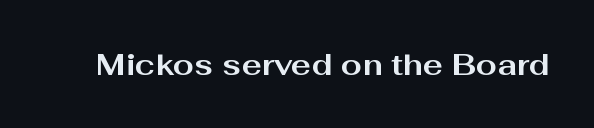
{"serif": "no", "italic": "no", "bold": "yes", "weight": "bold", "width": "wide", "stroke_contrast": "medium", "x_height": "medium", "monospaced": "no", "underline": "no", "letter_spacing": "normal", "letter_spacing_em": 0.0, "glyph_px": 30}
